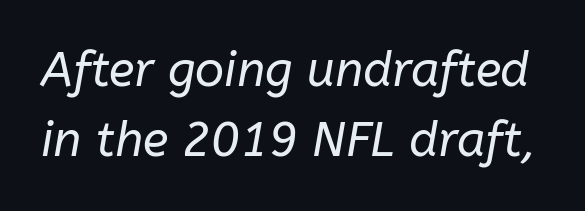
The image shows 48 px regular-weight type, italic (leaning right); set normal line spacing (1.46x), normal letter spacing, not underlined; low stroke contrast and a medium x-height.
